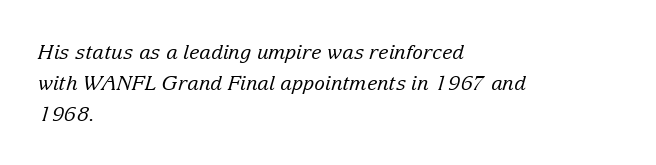
Q: Is the text bold? A: No.
Q: Is the text italic (slanted)? A: Yes, it leans right by about 15 degrees.
Q: Is the text underlined? A: No.
Q: How is the paragraph aligned? A: Left-aligned.
Q: Is the spacing between letters normal or unusually wide? A: Normal.
Q: Is the spacing between lines tight, normal or loose? A: Normal.
